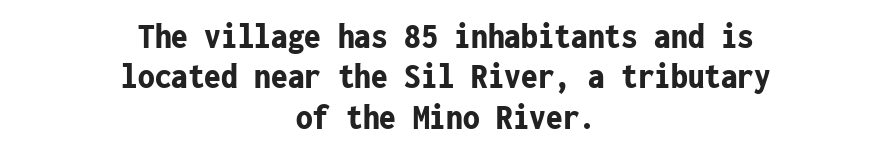
Does the lettering tilt? It doesn't — this is upright. How would I describe the line gaps? Narrow and economical. This sample has the even, mechanical cadence of fixed-width lettering. The passage is arranged like a title page — every line centered. The zone under the glyphs is completely vacant.
